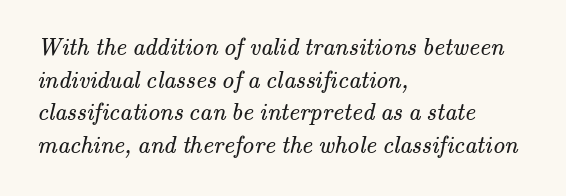
The image shows 24 px text type; set left-aligned, normal line spacing (1.36x), normal letter spacing, not underlined.
